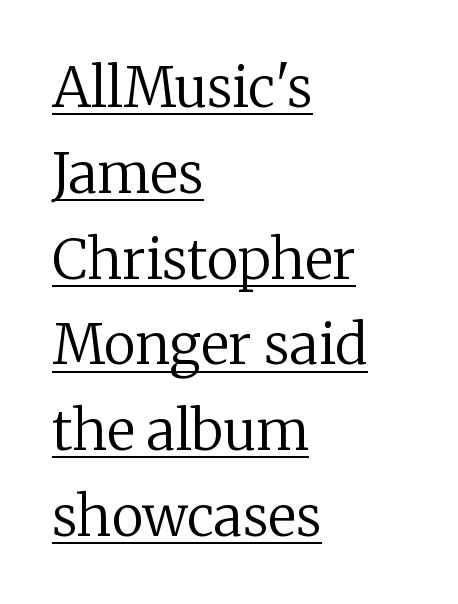
Is there an underline? Yes — a line sits under the letters. This block has exactly the height ordinary leading produces. Yep, those are serifs on the letters. There is no visible air inserted between adjacent glyphs.
